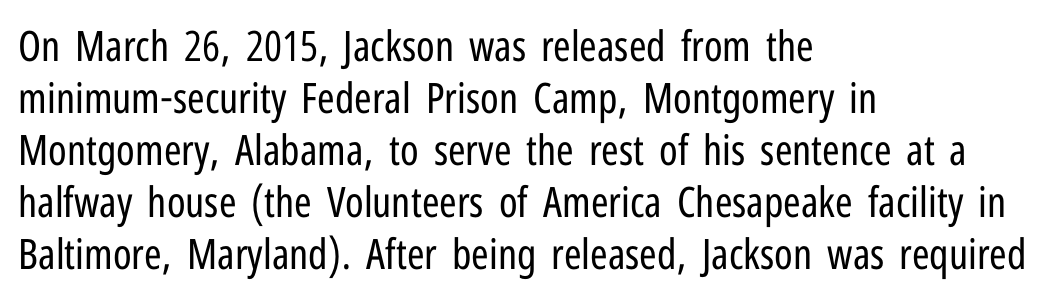
Q: Is the text bold? A: No.
Q: Is the text italic (slanted)? A: No, it is upright.
Q: Is the typeface a serif or a sans-serif typeface? A: Sans-serif.
Q: Is the text underlined? A: No.
Q: How is the paragraph aligned? A: Left-aligned.
Q: Is the spacing between letters normal or unusually wide? A: Normal.
Q: Width (condensed, normal, or wide)? A: Condensed.
Q: Stroke contrast? A: Low.
Q: x-height? A: Medium.
Q: Monospaced? A: No.
